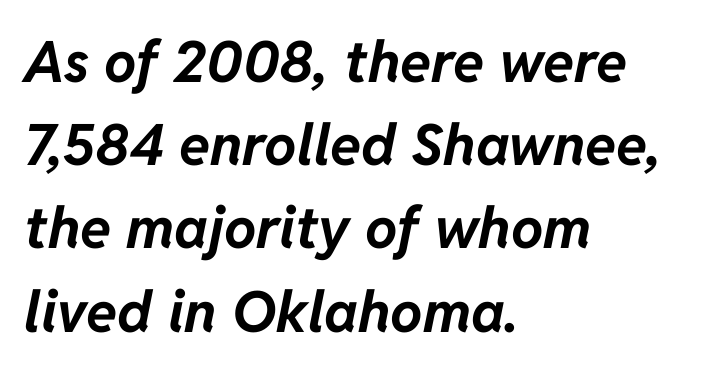
Q: Is the text bold? A: Yes.
Q: Is the text italic (slanted)? A: Yes, it leans right by about 11 degrees.
Q: Is the text underlined? A: No.
Q: How is the paragraph aligned? A: Left-aligned.
Q: Is the spacing between letters normal or unusually wide? A: Normal.
Q: Is the spacing between lines tight, normal or loose? A: Normal.
Q: Width (condensed, normal, or wide)? A: Normal.
Q: Stroke contrast? A: Low.
Q: x-height? A: Medium.
Q: Monospaced? A: No.
